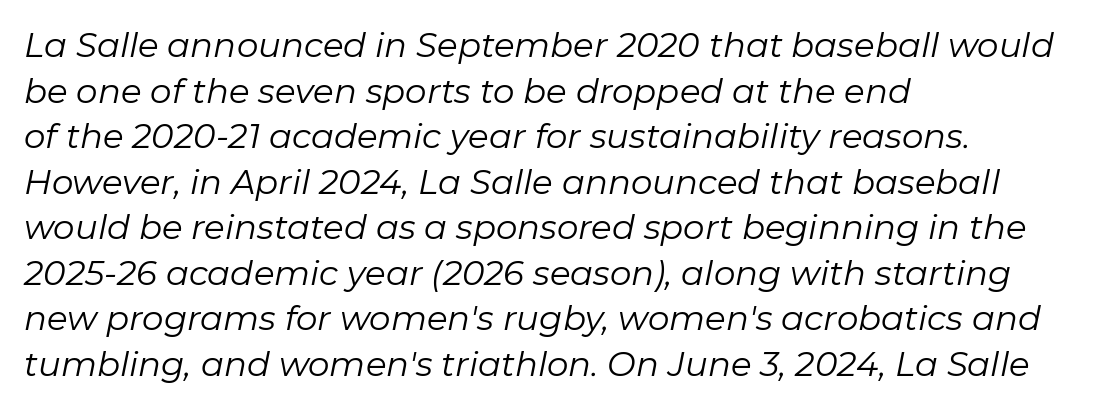
The rendering applies a slant to the glyphs. Do the characters align in a grid? No, the font is proportional. The paragraph shown leans on its left margin. The space directly below the letters is spotless. How are the letters spaced? Ordinarily, with no added tracking. Baseline-to-baseline distance is the conventional proportion of letter height.
